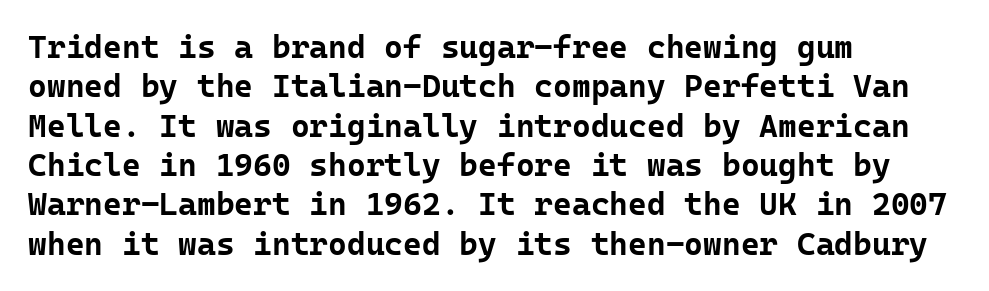
{"serif": "no", "italic": "no", "bold": "yes", "weight": "bold", "width": "normal", "stroke_contrast": "low", "x_height": "medium", "monospaced": "yes", "underline": "no", "align": "left", "line_spacing_ratio": 1.23, "letter_spacing": "normal", "letter_spacing_em": 0.0, "glyph_px": 32}
